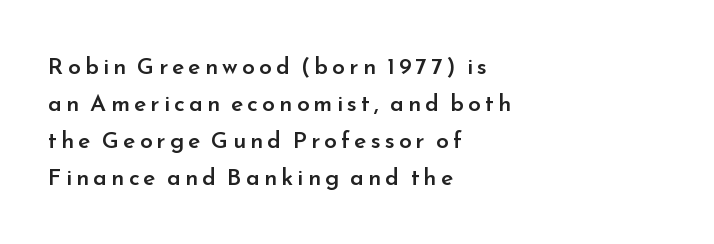
A semibold gives these letters moderate extra thickness, short of bold. The line-height multiplier appears to be the usual default. Decoration check: the copy has no underline. Posture: vertical. Layout note: lines flush left.
